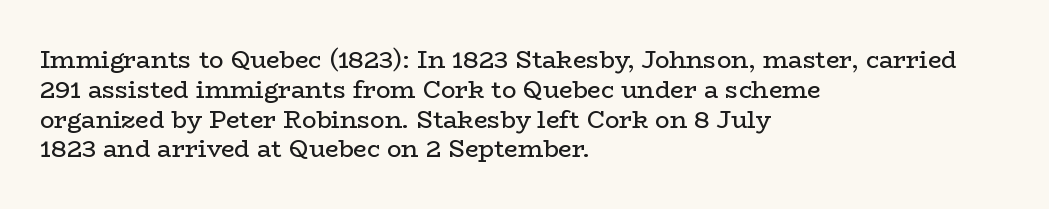
{"italic": "no", "bold": "no", "underline": "no", "align": "left", "line_spacing_ratio": 1.24, "letter_spacing": "normal", "letter_spacing_em": 0.0, "glyph_px": 24}
